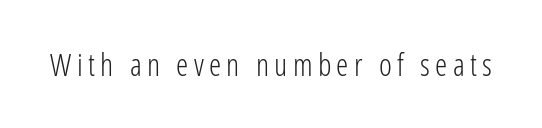
Q: Is the text bold? A: No.
Q: Is the text italic (slanted)? A: No, it is upright.
Q: Is the typeface a serif or a sans-serif typeface? A: Sans-serif.
Q: Is the text underlined? A: No.
Q: Width (condensed, normal, or wide)? A: Condensed.
Q: Stroke contrast? A: Low.
Q: x-height? A: Medium.
Q: Monospaced? A: No.
